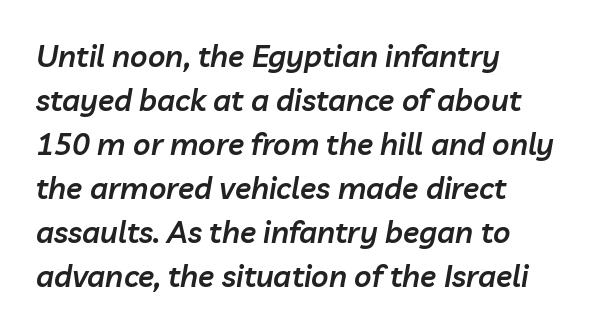
The image shows 30 px semibold type, italic (leaning right); set left-aligned, normal line spacing (1.47x), normal letter spacing, not underlined; low stroke contrast and a medium x-height.
